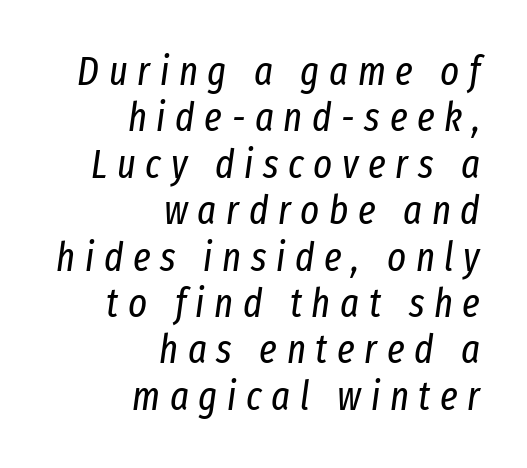
The image shows 40 px regular-weight, condensed type, italic (leaning right); set right-aligned, line spacing 1.16x, unusually wide letter spacing (+0.24 em), not underlined; low stroke contrast and a medium x-height.
